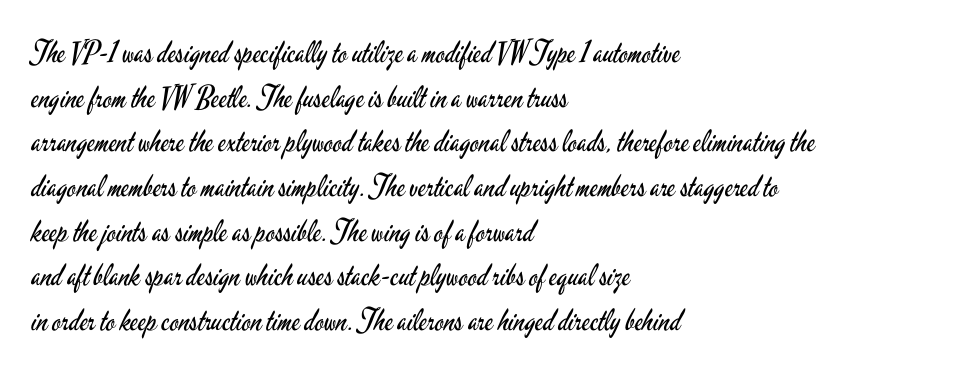
{"serif": "no", "bold": "no", "weight": "regular", "width": "condensed", "stroke_contrast": "low", "x_height": "small", "monospaced": "no", "underline": "no", "align": "left", "line_spacing": "normal", "line_spacing_ratio": 1.49, "letter_spacing": "normal", "letter_spacing_em": 0.0, "glyph_px": 30}
